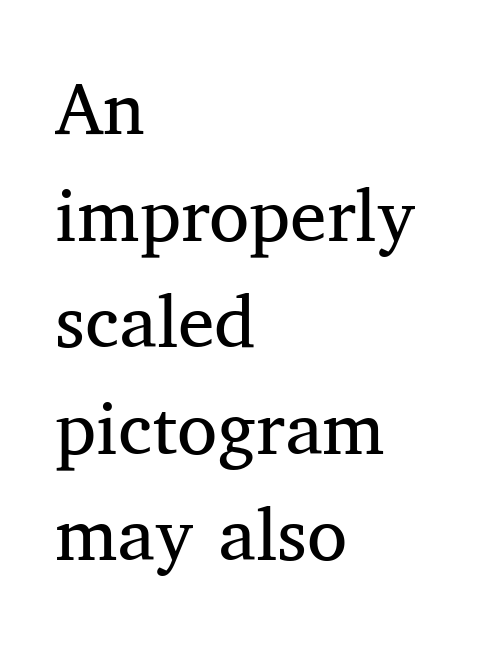
The image shows 73 px regular-weight serif type, upright; set left-aligned, normal line spacing (1.46x), normal letter spacing, not underlined; medium stroke contrast and a medium x-height.
